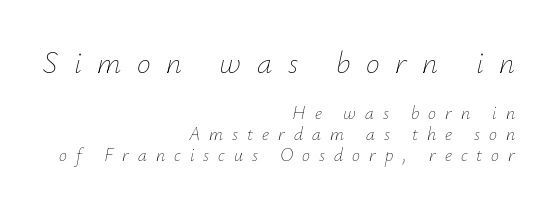
Tracking value appears strongly positive — letters spread wide. Horizontal bands of white between lines are thin slivers. Type without underlining. If you drew a ruler down the right edge, every line would touch it. The specimen reads as italic at a glance. Note: larger setting up top, smaller setting below.
